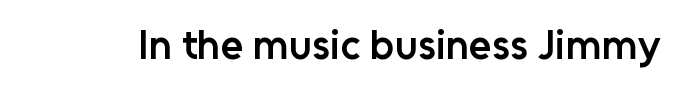
Q: Is the text bold? A: Semi-bold.
Q: Is the text italic (slanted)? A: No, it is upright.
Q: Is the typeface a serif or a sans-serif typeface? A: Sans-serif.
Q: Is the text underlined? A: No.
Q: Is the spacing between letters normal or unusually wide? A: Normal.
Q: Width (condensed, normal, or wide)? A: Normal.
Q: Stroke contrast? A: Low.
Q: x-height? A: Medium.
Q: Monospaced? A: No.
